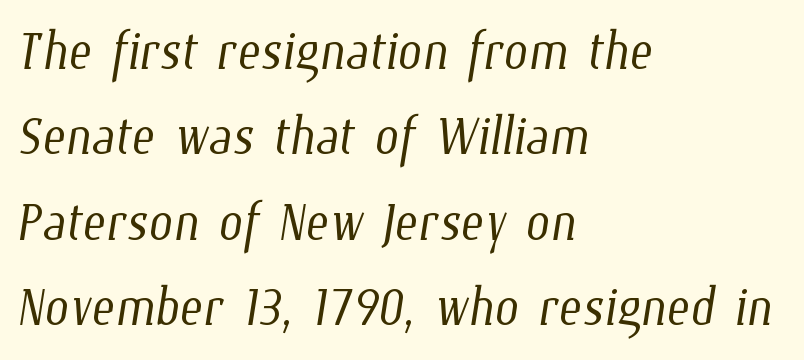
Q: Is the text bold? A: No.
Q: Is the text underlined? A: No.
Q: How is the paragraph aligned? A: Left-aligned.
Q: Is the spacing between letters normal or unusually wide? A: Normal.
Q: Width (condensed, normal, or wide)? A: Condensed.
Q: Stroke contrast? A: Low.
Q: x-height? A: Medium.
Q: Monospaced? A: No.
